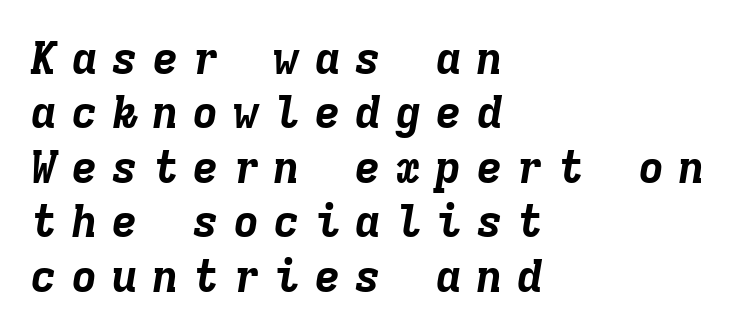
{"italic": "yes", "lean": "right", "slant_degrees": 9, "bold": "yes", "weight": "bold", "width": "normal", "stroke_contrast": "low", "x_height": "medium", "monospaced": "yes", "underline": "no", "align": "left", "line_spacing_ratio": 1.21, "letter_spacing": "wide", "letter_spacing_em": 0.3, "glyph_px": 45}
